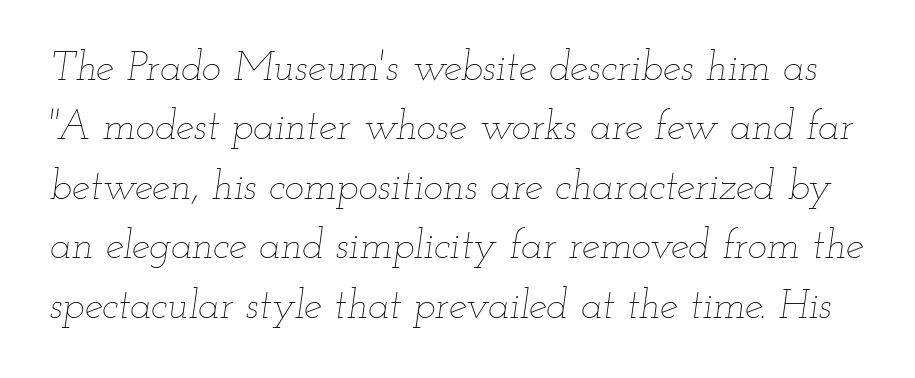
The image shows 41 px thin, wide type, italic (leaning right); set normal line spacing (1.45x), normal letter spacing, not underlined; low stroke contrast and a small x-height.
